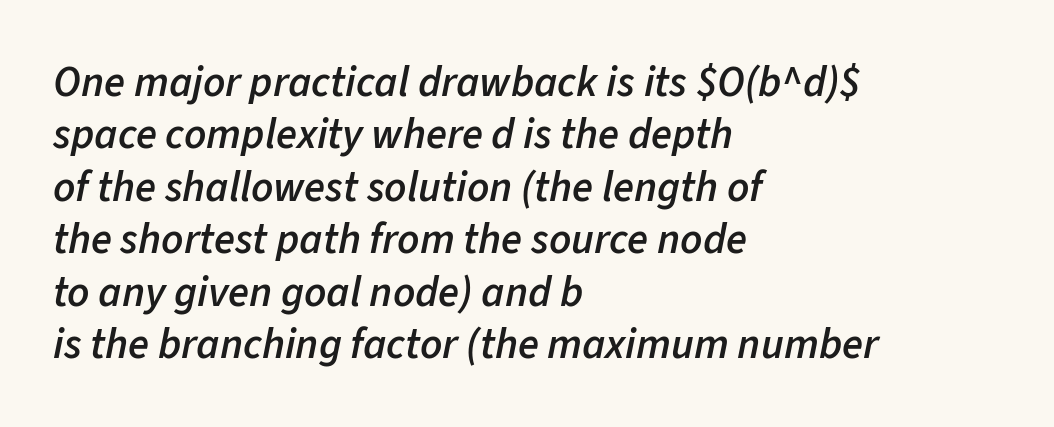
Q: Is the text bold? A: Semi-bold.
Q: Is the text italic (slanted)? A: Yes, it leans right by about 11 degrees.
Q: Is the text underlined? A: No.
Q: How is the paragraph aligned? A: Left-aligned.
Q: Is the spacing between letters normal or unusually wide? A: Normal.
Q: Width (condensed, normal, or wide)? A: Normal.
Q: Stroke contrast? A: Low.
Q: x-height? A: Medium.
Q: Monospaced? A: No.
